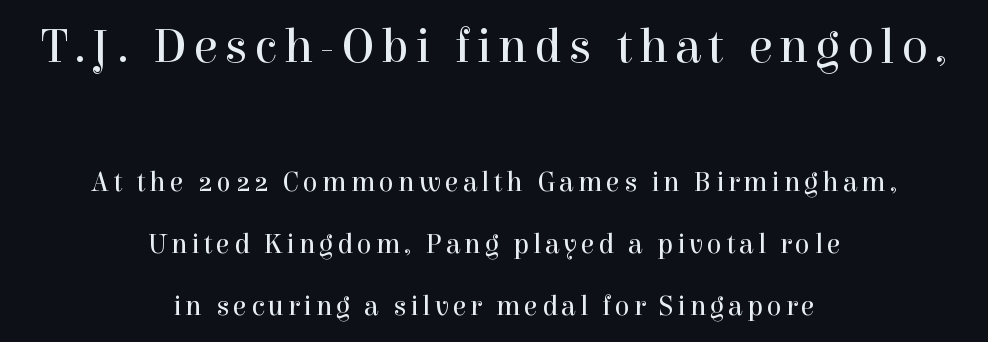
{"serif": "yes", "italic": "no", "bold": "no", "weight": "regular", "width": "normal", "x_height": "medium", "monospaced": "no", "underline": "no", "align": "center", "line_spacing": "loose", "line_spacing_ratio": 2.22, "larger_block": "first", "size_ratio": 1.75, "glyph_px": 49}
